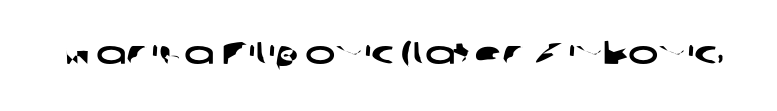
The image shows 32 px wide sans-serif type; set normal letter spacing, not underlined; low stroke contrast and a medium x-height.
